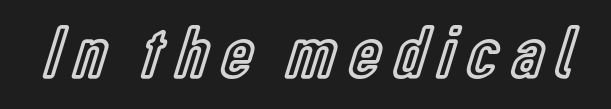
Proportional: the letters do not fall into vertical columns. Descender tails drop into unmarked territory.
